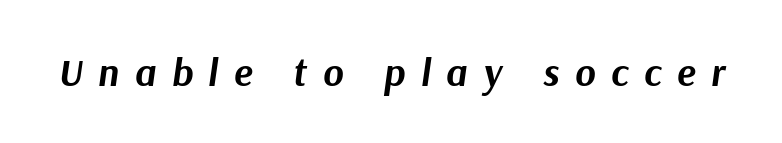
Emphasis-style slanted type is in use. The passage shown has open, widely tracked lettering throughout. A typesetter would call this proportional, since set widths differ per character. Descenders are the only things crossing below the line.
